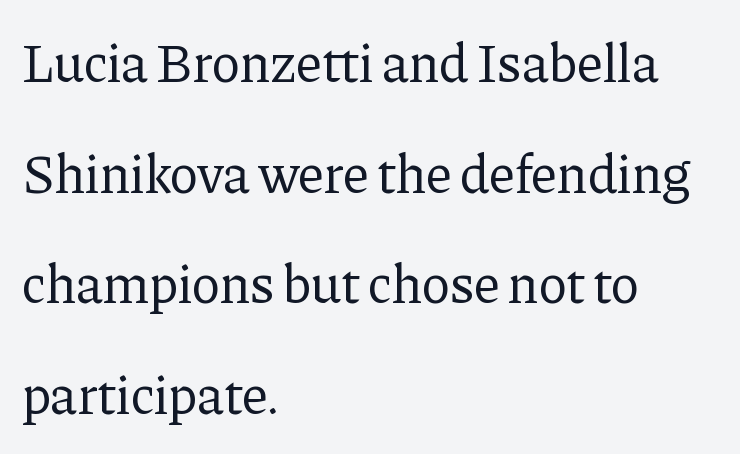
Q: Is the text bold? A: No.
Q: Is the text italic (slanted)? A: No, it is upright.
Q: Is the typeface a serif or a sans-serif typeface? A: Serif.
Q: Is the text underlined? A: No.
Q: How is the paragraph aligned? A: Left-aligned.
Q: Is the spacing between letters normal or unusually wide? A: Normal.
Q: Is the spacing between lines tight, normal or loose? A: Loose.
Q: Width (condensed, normal, or wide)? A: Normal.
Q: Stroke contrast? A: Low.
Q: x-height? A: Medium.
Q: Monospaced? A: No.
